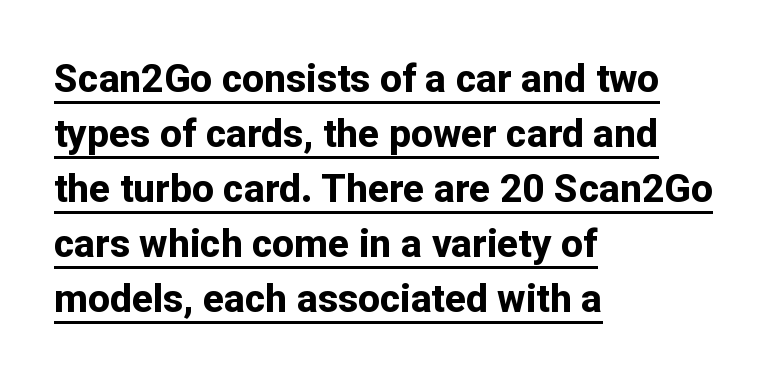
The leading is moderate, giving the passage an even texture. Teacher's note: observe the even left margin — that is flush-left alignment. Italic: no, the glyphs are upright roman. Students, observe the line beneath the letters — that is underlining. I'd call this a sans setting — the letters go barefoot.
